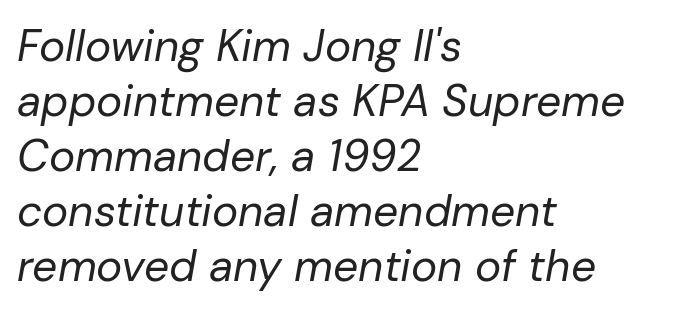
Q: Is the text bold? A: No.
Q: Is the text italic (slanted)? A: Yes, it leans right by about 10 degrees.
Q: Is the text underlined? A: No.
Q: How is the paragraph aligned? A: Left-aligned.
Q: Is the spacing between letters normal or unusually wide? A: Normal.
Q: Is the spacing between lines tight, normal or loose? A: Normal.
Q: Width (condensed, normal, or wide)? A: Normal.
Q: Stroke contrast? A: Low.
Q: x-height? A: Medium.
Q: Monospaced? A: No.
